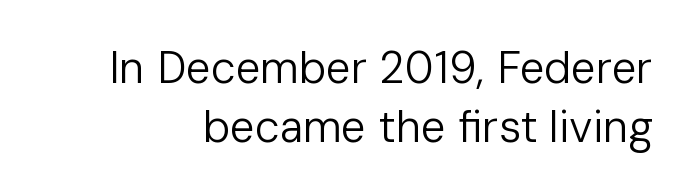
{"serif": "no", "italic": "no", "bold": "no", "weight": "regular", "width": "normal", "stroke_contrast": "low", "x_height": "medium", "monospaced": "no", "underline": "no", "line_spacing": "normal", "line_spacing_ratio": 1.34, "letter_spacing": "normal", "letter_spacing_em": 0.0, "glyph_px": 44}
